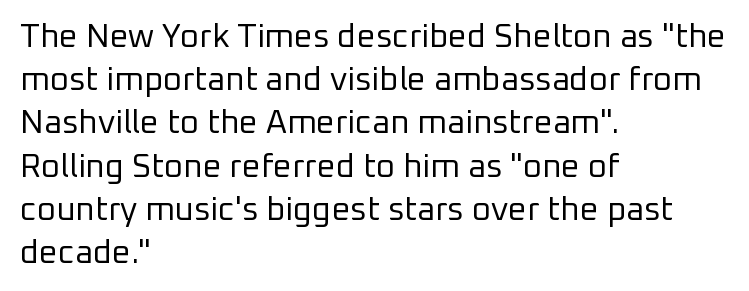
{"serif": "no", "italic": "no", "bold": "no", "weight": "regular", "width": "normal", "stroke_contrast": "low", "x_height": "medium", "monospaced": "no", "underline": "no", "align": "left", "line_spacing": "normal", "line_spacing_ratio": 1.31, "letter_spacing": "normal", "letter_spacing_em": 0.0, "glyph_px": 33}
